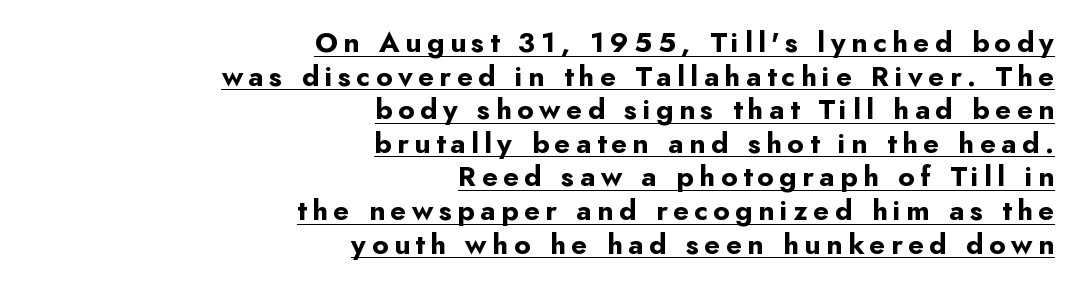
Classification — sans serif. The face used here has the dense, thick strokes of a bold. Descenders here cross a horizontal rule under the line. A typesetter would call this proportional, since set widths differ per character. Words appear elongated and porous because spacing is wide. Quick note: not italic, upright.
